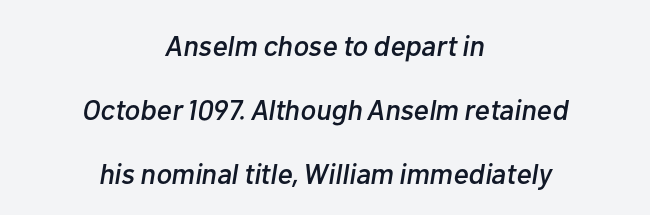
The image shows 29 px text type, italic (leaning right); set centered, loose line spacing (2.2x), normal letter spacing, not underlined; low stroke contrast and a medium x-height.
